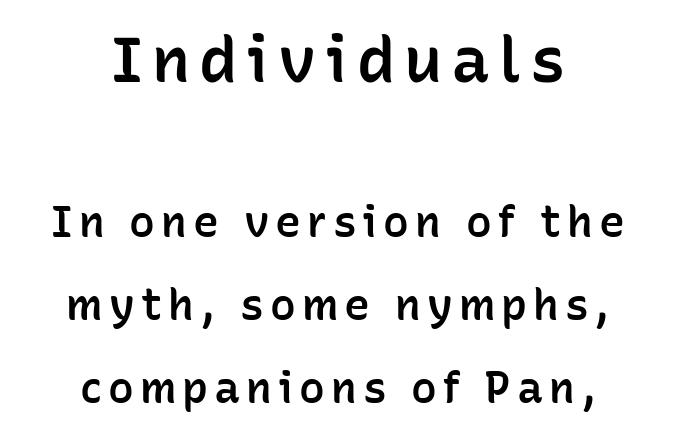
Is the lower block the larger one? No — the upper block carries the bigger type. A bare baseline throughout the passage. Spacing verdict: proportional, widths tailored to each character. This sample is center-justified, so both line endings float freely. Stroke terminals: plain, sans-serif.
